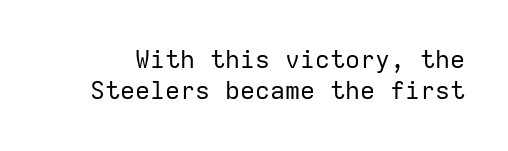
The image shows 25 px text type, upright; set normal line spacing (1.25x), normal letter spacing, not underlined.
